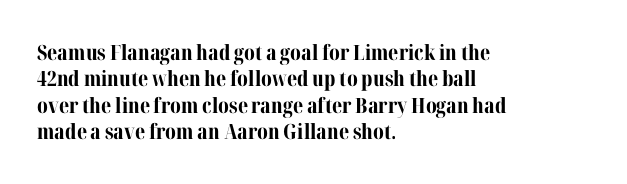
The image shows 21 px bold type, upright; set left-aligned, normal line spacing (1.26x), normal letter spacing, not underlined.
